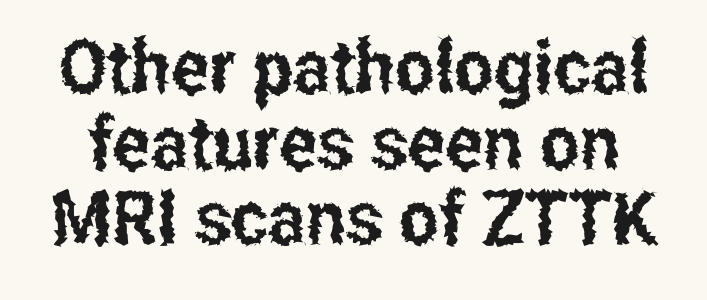
Q: Is the text italic (slanted)? A: No, it is upright.
Q: Is the typeface a serif or a sans-serif typeface? A: Sans-serif.
Q: Is the text underlined? A: No.
Q: Is the spacing between letters normal or unusually wide? A: Normal.
Q: Is the spacing between lines tight, normal or loose? A: Tight.
Q: Width (condensed, normal, or wide)? A: Condensed.
Q: Stroke contrast? A: Low.
Q: x-height? A: Medium.
Q: Monospaced? A: No.
